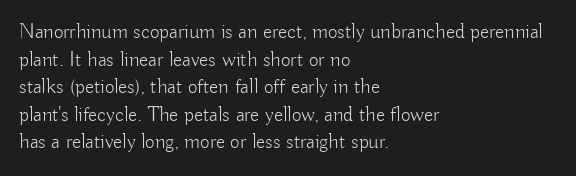
Q: Is the text bold? A: No.
Q: Is the text italic (slanted)? A: No, it is upright.
Q: Is the text underlined? A: No.
Q: How is the paragraph aligned? A: Left-aligned.
Q: Is the spacing between letters normal or unusually wide? A: Normal.
Q: Is the spacing between lines tight, normal or loose? A: Normal.
